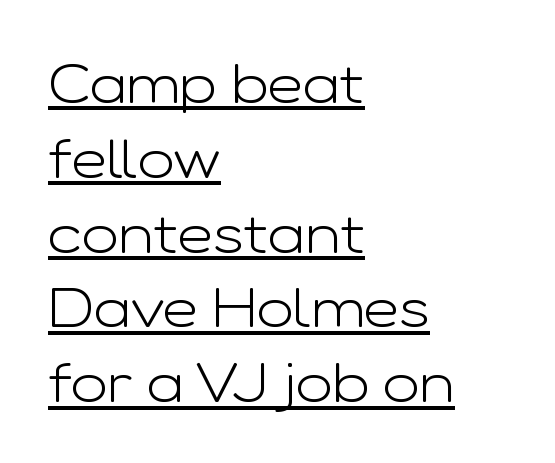
The image shows 55 px light, wide sans-serif type, upright; set left-aligned, normal line spacing (1.36x), normal letter spacing, underlined; low stroke contrast and a medium x-height.
